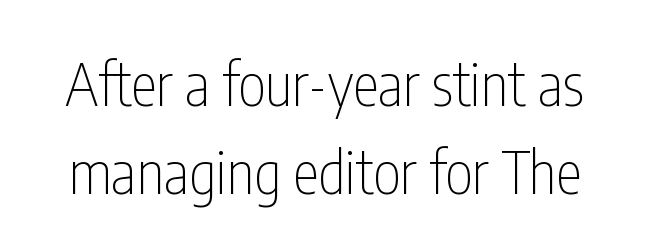
Q: Is the text bold? A: No.
Q: Is the text italic (slanted)? A: No, it is upright.
Q: Is the typeface a serif or a sans-serif typeface? A: Sans-serif.
Q: Is the text underlined? A: No.
Q: Is the spacing between letters normal or unusually wide? A: Normal.
Q: Is the spacing between lines tight, normal or loose? A: Normal.
Q: Width (condensed, normal, or wide)? A: Condensed.
Q: Stroke contrast? A: Low.
Q: x-height? A: Medium.
Q: Monospaced? A: No.
